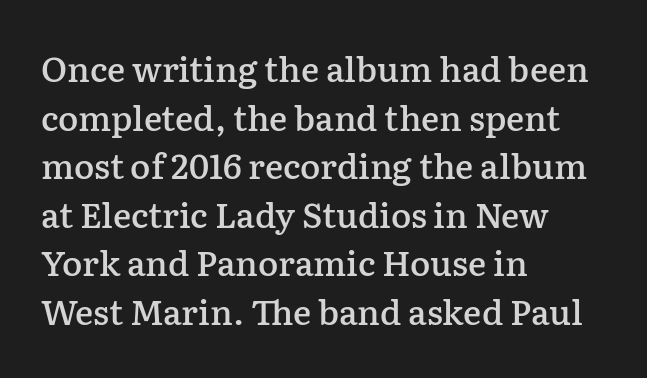
The image shows 34 px semibold serif type, upright; set left-aligned, normal line spacing (1.43x), normal letter spacing, not underlined; low stroke contrast and a medium x-height.
